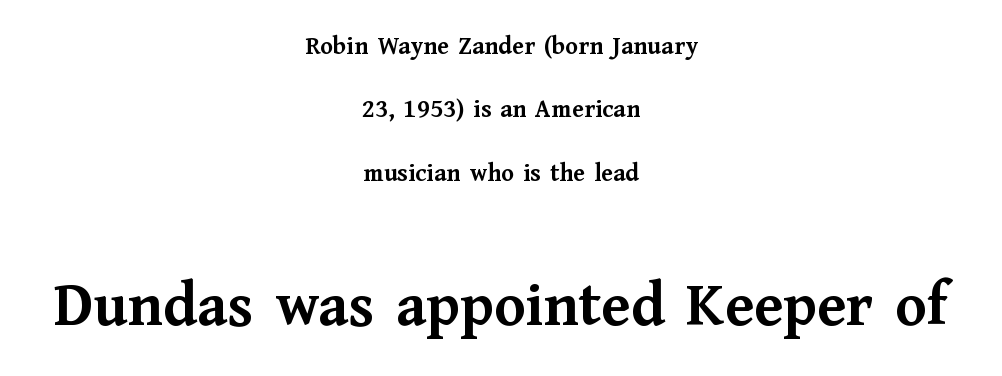
What weight is shown? A full bold with thick strokes. You could call the tracking neutral — neither tight nor loose. Characters remain perfectly vertical along every line. Whoever set this made the second block the dominant, larger element.
